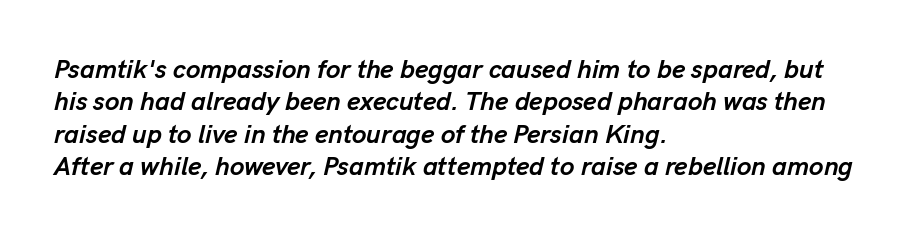
The rag falls on the right side of this text block. This is heavy type, rendered in bold. The zone under the glyphs is completely vacant. Leading matches the norm, producing a regular column.
